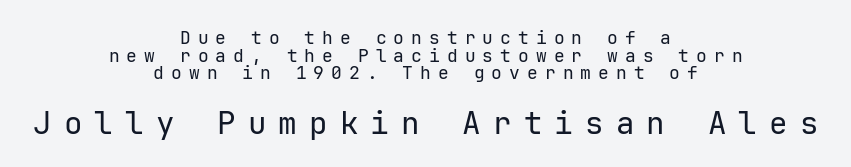
{"serif": "no", "italic": "no", "bold": "no", "weight": "regular", "width": "normal", "stroke_contrast": "low", "x_height": "medium", "underline": "no", "align": "center", "line_spacing": "tight", "line_spacing_ratio": 0.98, "letter_spacing": "wide", "letter_spacing_em": 0.39, "larger_block": "second", "size_ratio": 1.72, "glyph_px": 31}
